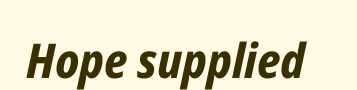
Q: Is the text bold? A: Yes.
Q: Is the text italic (slanted)? A: Yes, it leans right by about 12 degrees.
Q: Is the text underlined? A: No.
Q: Is the spacing between letters normal or unusually wide? A: Normal.
Q: Width (condensed, normal, or wide)? A: Condensed.
Q: Stroke contrast? A: Low.
Q: x-height? A: Medium.
Q: Monospaced? A: No.
